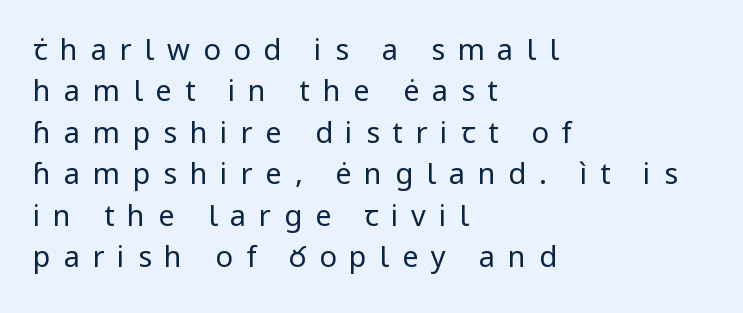
{"serif": "no", "italic": "no", "bold": "no", "weight": "regular", "width": "normal", "stroke_contrast": "low", "x_height": "medium", "monospaced": "no", "underline": "no", "align": "left", "line_spacing": "normal", "line_spacing_ratio": 1.43, "letter_spacing": "wide", "letter_spacing_em": 0.44, "glyph_px": 29}
